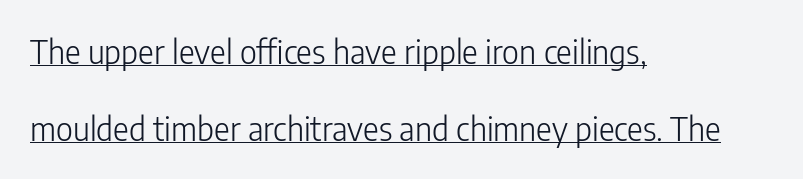
The image shows 33 px light, condensed sans-serif type, upright; set left-aligned, loose line spacing (2.32x), normal letter spacing, underlined; low stroke contrast and a medium x-height.
